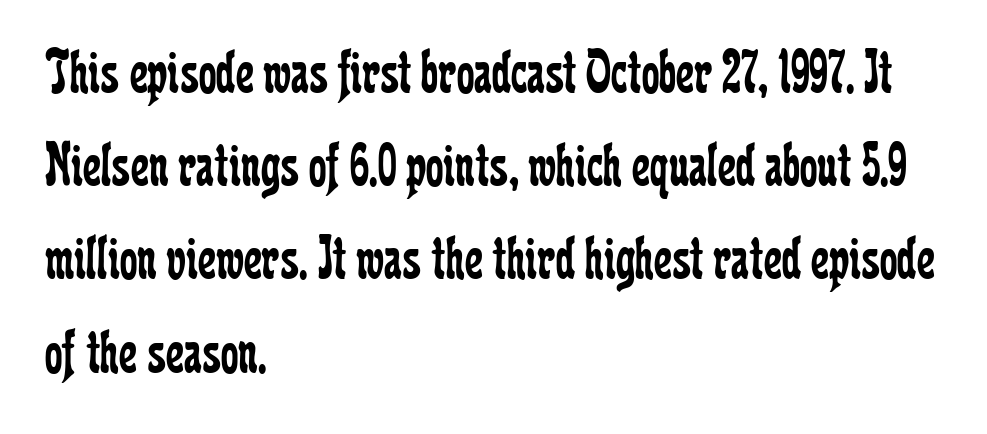
Q: Is the text bold? A: No.
Q: Is the text italic (slanted)? A: No, it is upright.
Q: Is the typeface a serif or a sans-serif typeface? A: Serif.
Q: Is the text underlined? A: No.
Q: How is the paragraph aligned? A: Left-aligned.
Q: Is the spacing between letters normal or unusually wide? A: Normal.
Q: Is the spacing between lines tight, normal or loose? A: Normal.
Q: Width (condensed, normal, or wide)? A: Condensed.
Q: Stroke contrast? A: Low.
Q: x-height? A: Medium.
Q: Monospaced? A: No.
